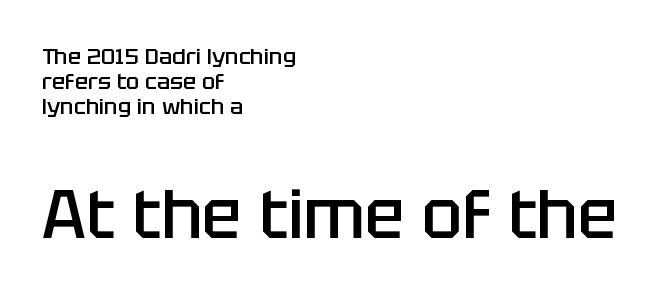
The image shows 67 px semibold sans-serif type, upright; set left-aligned, tight line spacing (1.14x), normal letter spacing, not underlined; the second (bottom) block is 3.05x larger; low stroke contrast and a large x-height.
